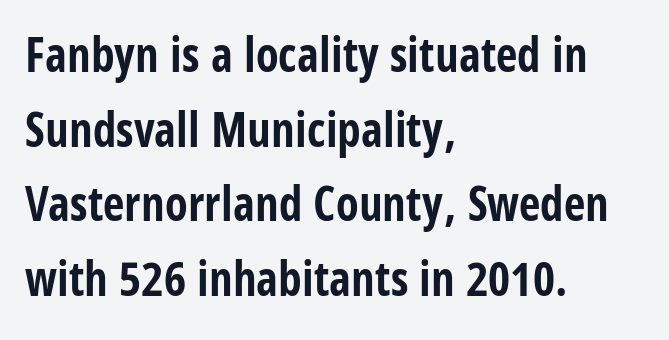
In terms of letterspacing, this is plain default setting. Notice how the stems are strictly vertical — no italics here. The letters carry no serifs — their stems end cleanly without finishing strokes. Casual observation: everything's shoved over to the left.
